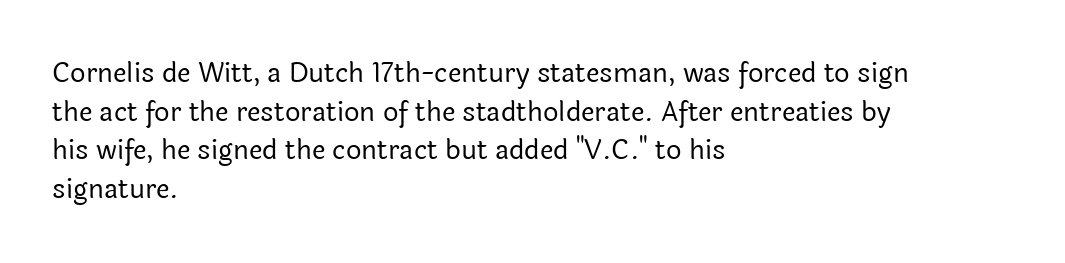
Q: Is the text bold? A: No.
Q: Is the text italic (slanted)? A: No, it is upright.
Q: Is the text underlined? A: No.
Q: How is the paragraph aligned? A: Left-aligned.
Q: Is the spacing between letters normal or unusually wide? A: Normal.
Q: Is the spacing between lines tight, normal or loose? A: Normal.
